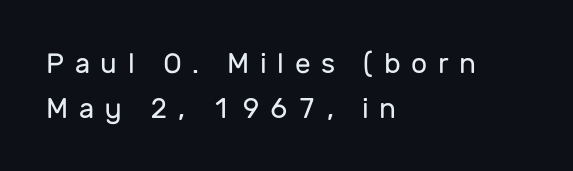
Is the block centered? No — it sits flush against the left margin. Is there any slant? The stems are plumb. Each letter keeps its own natural width here, so spacing adapts to shape. How would I describe the line gaps? Plain and ordinary.
